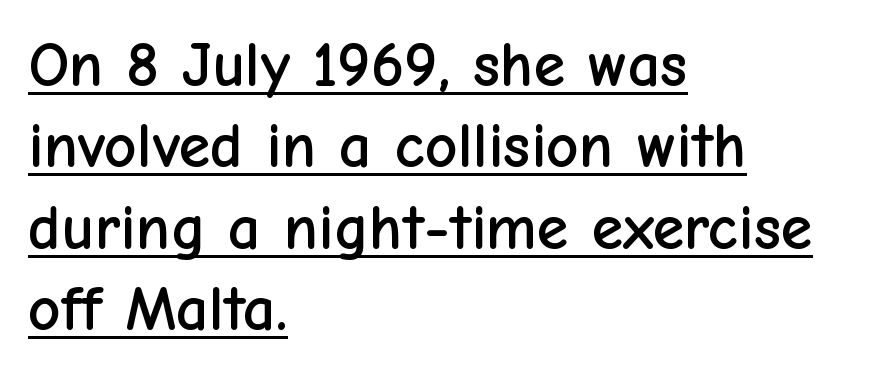
Classification — sans serif. Honestly, the letter spacing is just normal — you wouldn't notice it. Note the varied advance widths — an 'i' is clearly narrower than an 'm'. Has an underline been added? It has. The lettering holds an erect, upright posture throughout.
